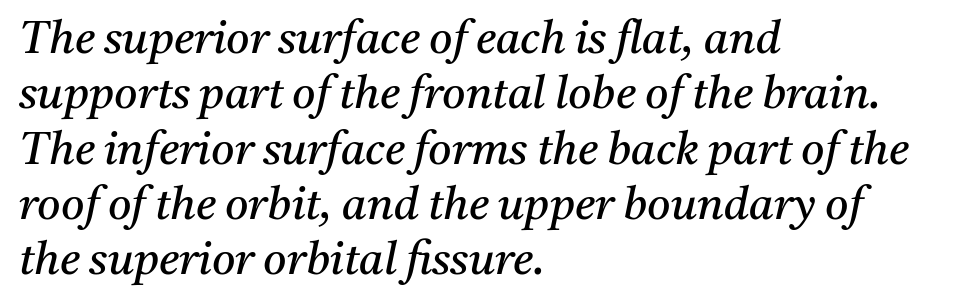
{"serif": "yes", "italic": "yes", "lean": "right", "slant_degrees": 11, "bold": "no", "weight": "regular", "width": "normal", "stroke_contrast": "medium", "x_height": "medium", "monospaced": "no", "underline": "no", "align": "left", "line_spacing_ratio": 1.23, "letter_spacing": "normal", "letter_spacing_em": 0.0, "glyph_px": 45}
